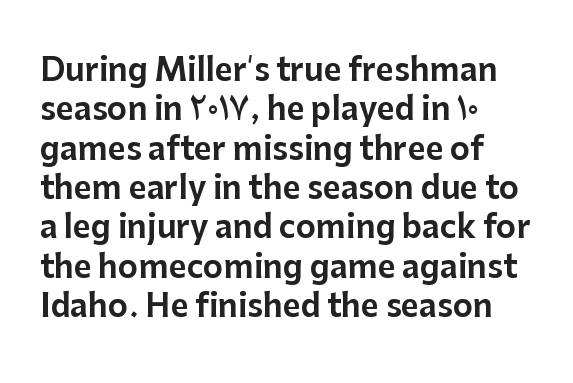
Horizontal bands of white between lines are of average thickness. In terms of letterform style, serifs are entirely absent. Notice how the passage keeps a crisp vertical edge on the left only. Is there any slant? The stems are plumb. There is no visible air inserted between adjacent glyphs. The passage shown is typed in a proportional face where columns would drift.
